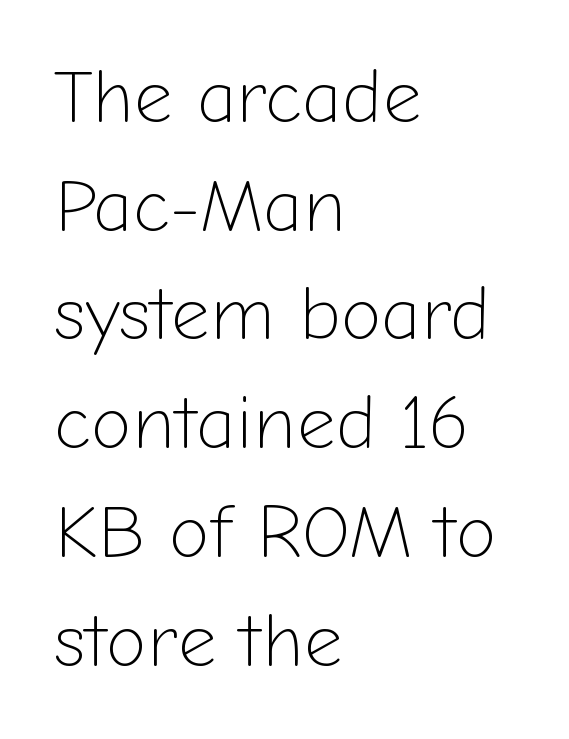
The image shows 75 px light sans-serif type, upright; set left-aligned, normal line spacing (1.45x), normal letter spacing, not underlined; low stroke contrast and a medium x-height.
